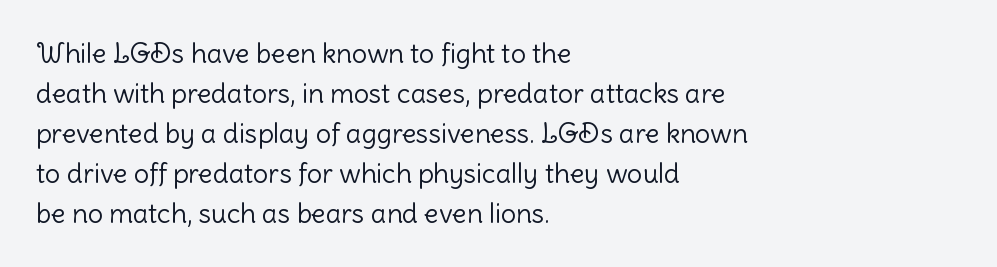
Italic: no, the glyphs are upright roman. Observe the ordinary spacing: letters are neighbours, not strangers. Line spacing here is normal. The zone under the glyphs is completely vacant. These lines stack with their left ends in a neat column.
